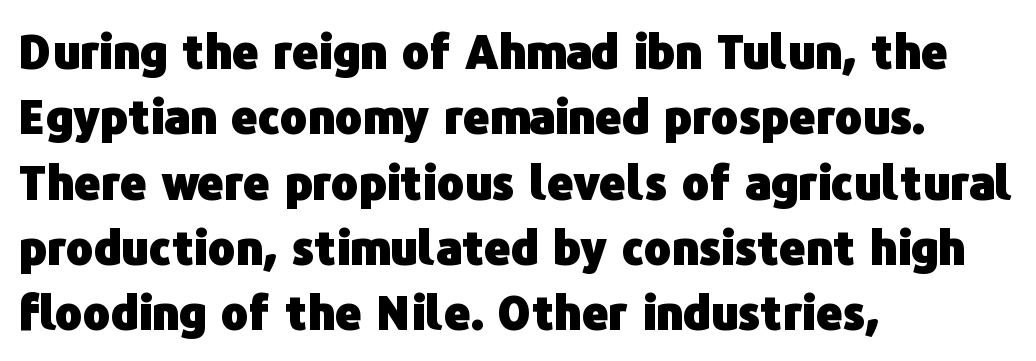
{"serif": "no", "italic": "no", "bold": "yes", "weight": "heavy", "width": "normal", "stroke_contrast": "low", "x_height": "medium", "monospaced": "no", "underline": "no", "align": "left", "line_spacing": "normal", "line_spacing_ratio": 1.42, "letter_spacing": "normal", "letter_spacing_em": 0.0, "glyph_px": 46}
